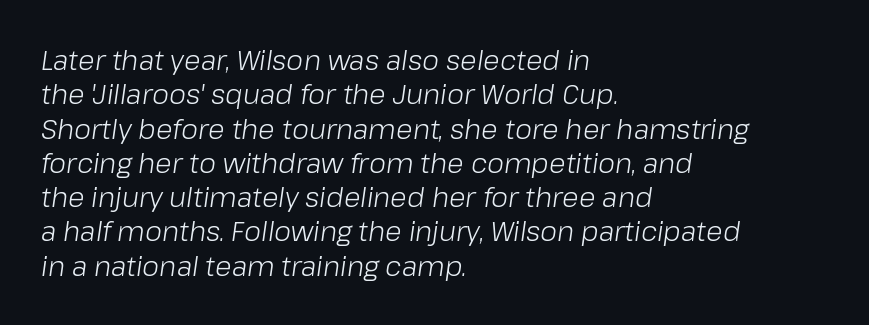
Q: Is the text bold? A: No.
Q: Is the text italic (slanted)? A: Yes, it leans right by about 8 degrees.
Q: Is the text underlined? A: No.
Q: How is the paragraph aligned? A: Left-aligned.
Q: Is the spacing between letters normal or unusually wide? A: Normal.
Q: Is the spacing between lines tight, normal or loose? A: Normal.
